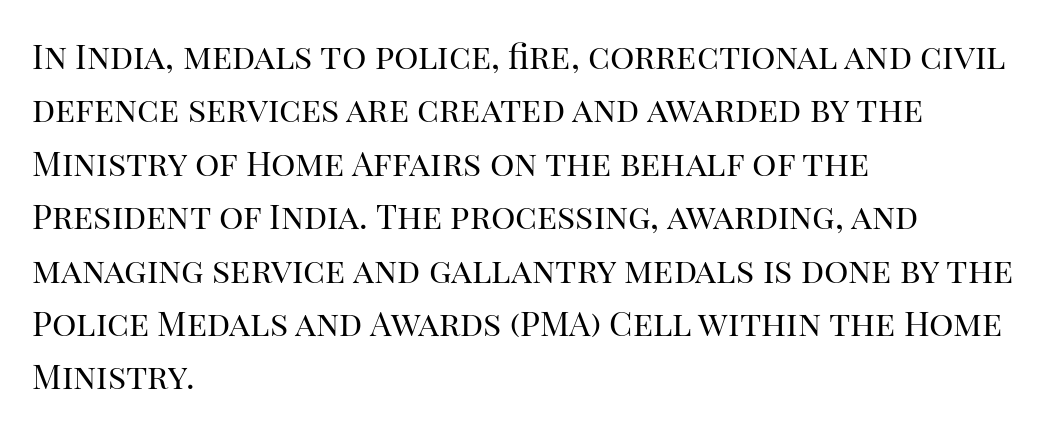
{"serif": "yes", "italic": "no", "bold": "no", "weight": "regular", "width": "normal", "stroke_contrast": "high", "x_height": "large", "monospaced": "no", "underline": "no", "align": "left", "line_spacing": "normal", "line_spacing_ratio": 1.57, "letter_spacing": "normal", "letter_spacing_em": 0.0, "glyph_px": 34}
